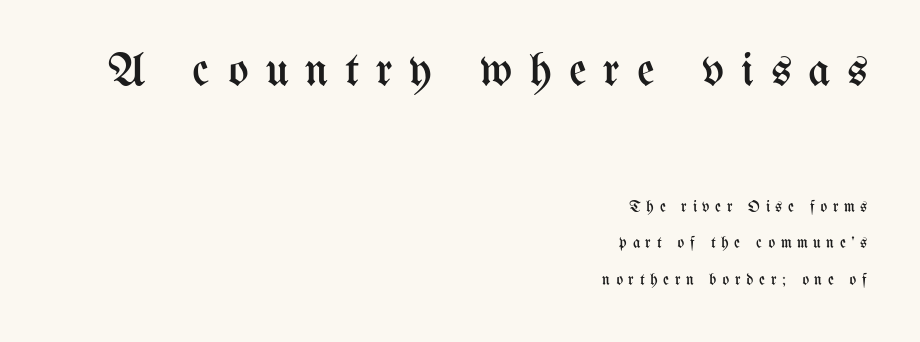
{"italic": "no", "bold": "no", "weight": "regular", "width": "condensed", "stroke_contrast": "medium", "x_height": "medium", "monospaced": "no", "underline": "no", "align": "right", "line_spacing": "loose", "line_spacing_ratio": 2.28, "letter_spacing": "wide", "letter_spacing_em": 0.35, "larger_block": "first", "size_ratio": 3.0, "glyph_px": 48}
